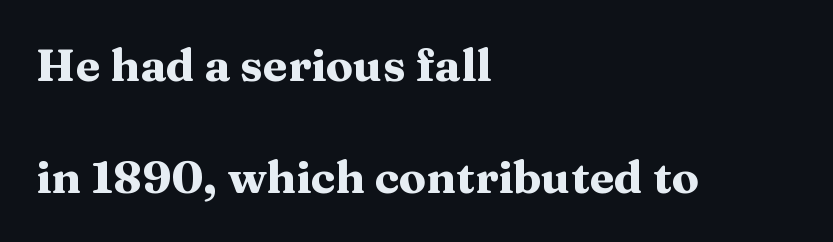
The image shows 45 px heavy, wide serif type, upright; set left-aligned, loose line spacing (2.49x), normal letter spacing, not underlined; medium stroke contrast and a medium x-height.
